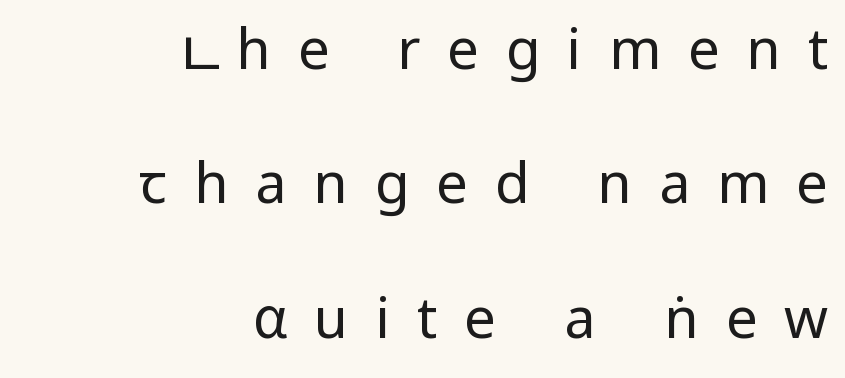
{"serif": "no", "italic": "no", "bold": "no", "weight": "regular", "width": "condensed", "stroke_contrast": "low", "underline": "no", "align": "right", "line_spacing": "loose", "line_spacing_ratio": 2.4, "letter_spacing": "wide", "letter_spacing_em": 0.48, "glyph_px": 56}
